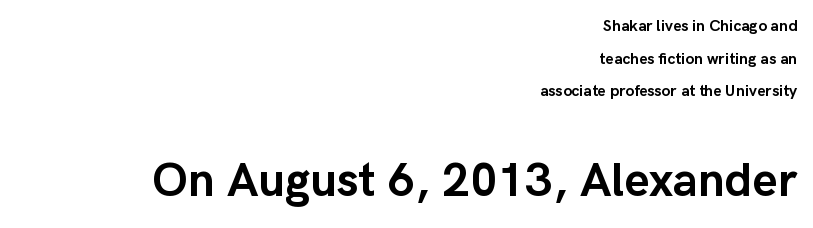
The image shows 48 px semibold sans-serif type, upright; set right-aligned, loose line spacing (2.04x), normal letter spacing, not underlined; the second (bottom) block is 3.0x larger; low stroke contrast and a medium x-height.
